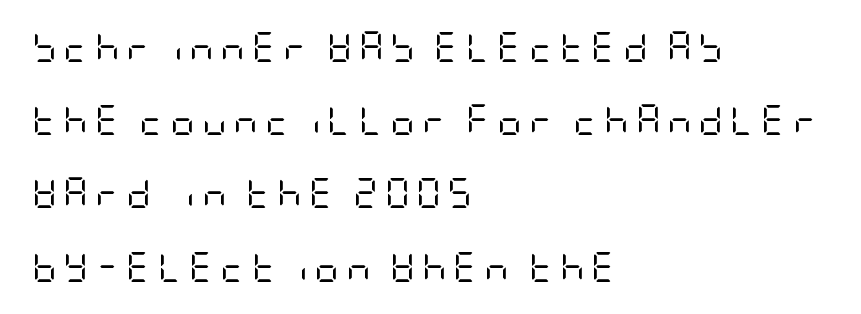
The image shows 30 px regular-weight, condensed sans-serif type, upright; set left-aligned, loose line spacing (2.44x), unusually wide letter spacing (+0.23 em), not underlined; low stroke contrast and a large x-height.
